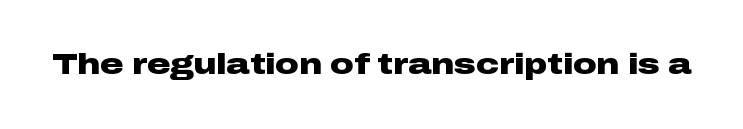
The letters advance in unequal steps, a hallmark of proportional type. Heavy, bold letterforms. Vertical strokes here are truly vertical. I'd call this a sans setting — the letters go barefoot. The space beneath each line is pristine and unruled.
